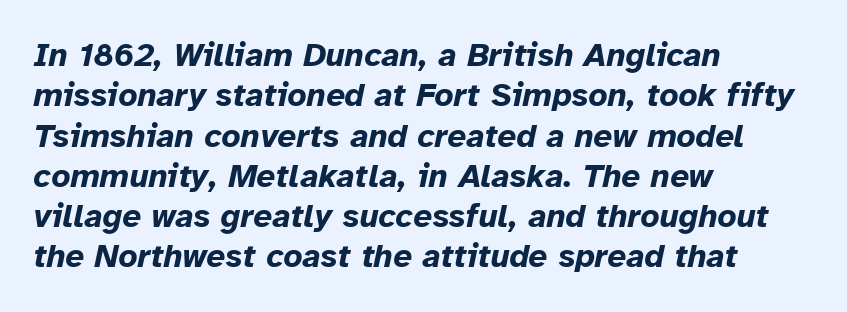
The image shows 33 px bold type, italic (leaning right); set left-aligned, line spacing 1.22x, normal letter spacing, not underlined; low stroke contrast and a medium x-height.
